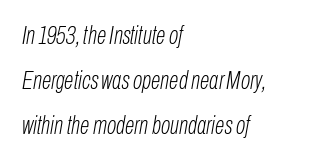
The image shows 25 px text type, italic (leaning right); set left-aligned, line spacing 1.8x, normal letter spacing, not underlined.
